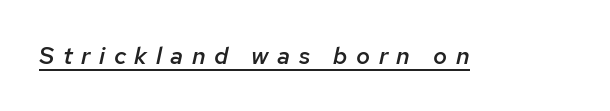
Q: Is the text bold? A: Semi-bold.
Q: Is the text italic (slanted)? A: Yes, it leans right by about 12 degrees.
Q: Is the text underlined? A: Yes.
Q: Is the spacing between letters normal or unusually wide? A: Unusually wide.
